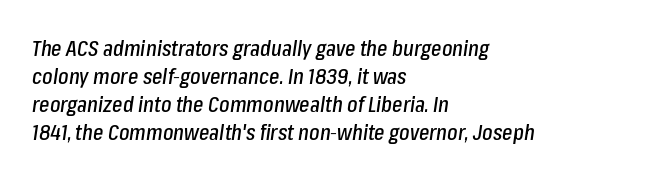
{"italic": "yes", "lean": "right", "slant_degrees": 8, "underline": "no", "align": "left", "line_spacing": "normal", "line_spacing_ratio": 1.28, "letter_spacing": "normal", "letter_spacing_em": 0.0, "glyph_px": 22}
